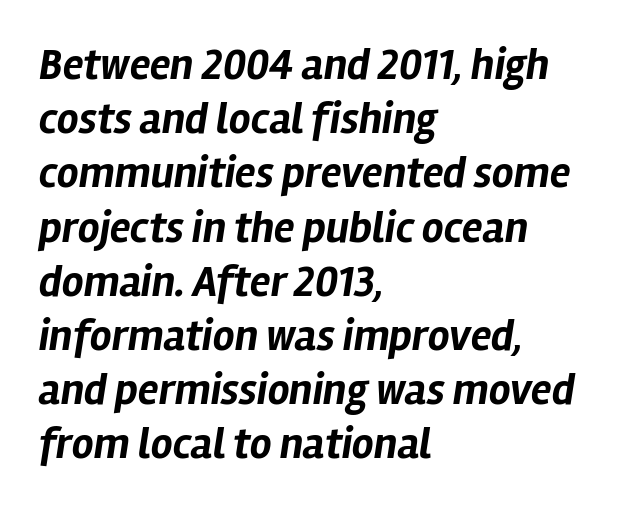
The image shows 43 px bold type, italic (leaning right); set left-aligned, normal line spacing (1.26x), normal letter spacing, not underlined; low stroke contrast and a medium x-height.
